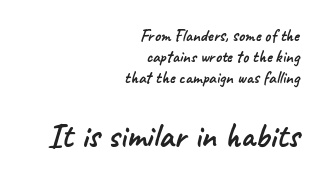
The image shows 34 px sans-serif type; set right-aligned, line spacing 1.23x, normal letter spacing, not underlined; the second (bottom) block is 2.0x larger; low stroke contrast and a small x-height.
